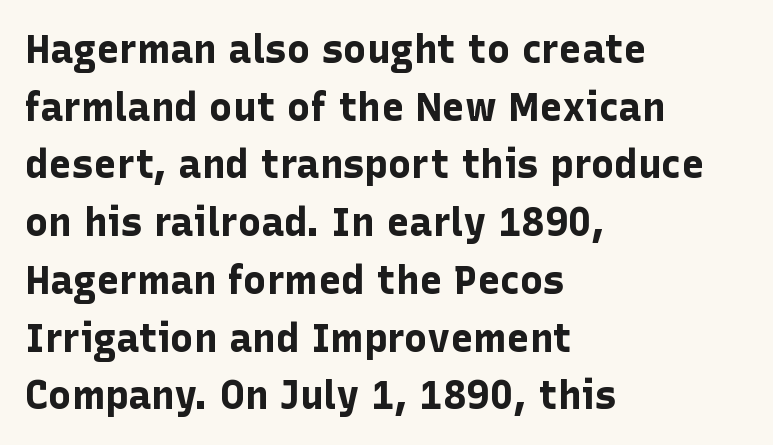
Q: Is the text bold? A: Yes.
Q: Is the text italic (slanted)? A: No, it is upright.
Q: Is the typeface a serif or a sans-serif typeface? A: Sans-serif.
Q: Is the text underlined? A: No.
Q: How is the paragraph aligned? A: Left-aligned.
Q: Is the spacing between letters normal or unusually wide? A: Normal.
Q: Is the spacing between lines tight, normal or loose? A: Normal.
Q: Width (condensed, normal, or wide)? A: Normal.
Q: Stroke contrast? A: Low.
Q: x-height? A: Medium.
Q: Monospaced? A: No.
